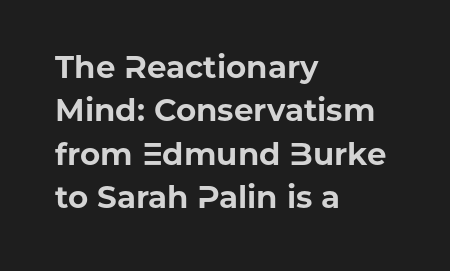
Underlining? Definitely not there. Short and long lines alike share a common starting point at left. Compared with typical paragraphs, the rows here are spaced about the same. This rendering leaves character spacing at its baseline value. Italic: no, the glyphs are upright roman.
